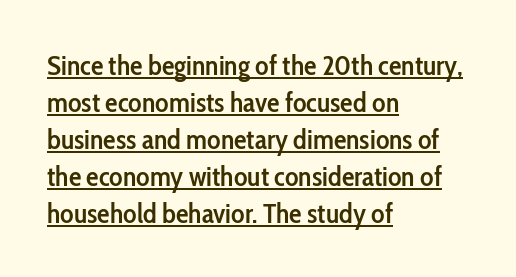
Q: Is the text bold? A: Semi-bold.
Q: Is the text italic (slanted)? A: No, it is upright.
Q: Is the typeface a serif or a sans-serif typeface? A: Sans-serif.
Q: Is the text underlined? A: Yes.
Q: How is the paragraph aligned? A: Left-aligned.
Q: Is the spacing between letters normal or unusually wide? A: Normal.
Q: Is the spacing between lines tight, normal or loose? A: Normal.
Q: Width (condensed, normal, or wide)? A: Condensed.
Q: Stroke contrast? A: Low.
Q: x-height? A: Medium.
Q: Monospaced? A: No.
